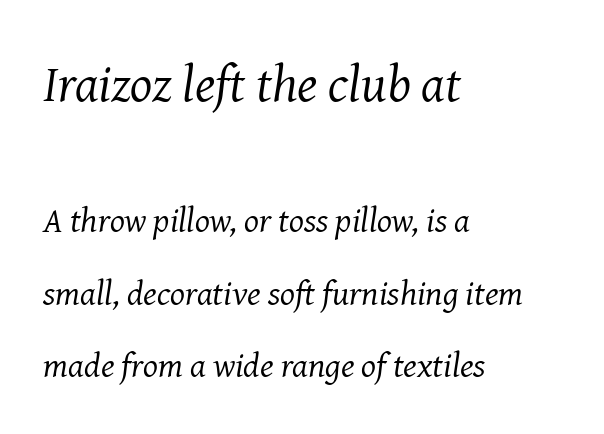
Leading is clearly above the norm, producing a sparse column. Looks like regular typesetting: each glyph gets only the width it needs. The passage shown is not bold in any degree. The face used here has a pronounced slope to its letters. The upper block of text is set noticeably larger than the block beneath it. Any mark beneath the type? The region is blank.
